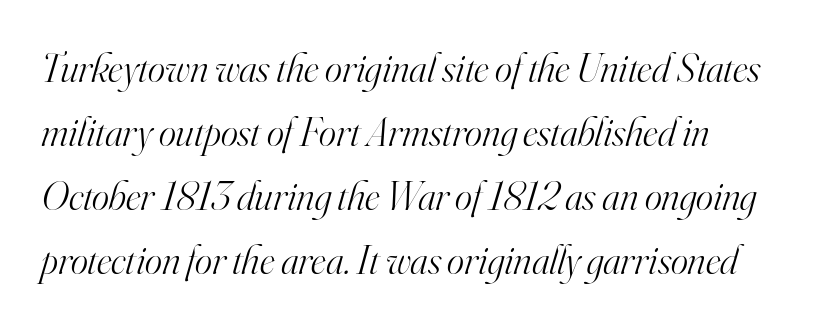
Q: Is the text bold? A: No.
Q: Is the text italic (slanted)? A: Yes, it leans right by about 16 degrees.
Q: Is the typeface a serif or a sans-serif typeface? A: Serif.
Q: Is the text underlined? A: No.
Q: Is the spacing between letters normal or unusually wide? A: Normal.
Q: Is the spacing between lines tight, normal or loose? A: Normal.
Q: Width (condensed, normal, or wide)? A: Normal.
Q: Stroke contrast? A: High.
Q: x-height? A: Small.
Q: Monospaced? A: No.
